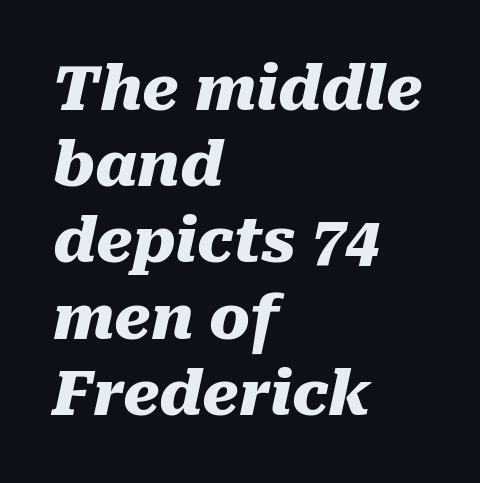
Q: Is the text bold? A: Yes.
Q: Is the text italic (slanted)? A: Yes, it leans right by about 10 degrees.
Q: Is the text underlined? A: No.
Q: How is the paragraph aligned? A: Left-aligned.
Q: Is the spacing between letters normal or unusually wide? A: Normal.
Q: Is the spacing between lines tight, normal or loose? A: Normal.
Q: Width (condensed, normal, or wide)? A: Normal.
Q: Stroke contrast? A: Medium.
Q: x-height? A: Medium.
Q: Monospaced? A: No.
